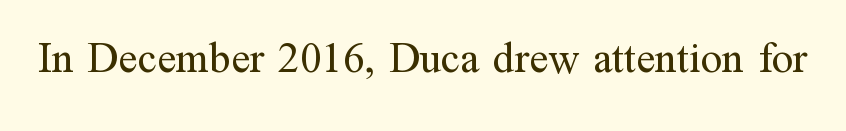
The image shows 43 px regular-weight serif type, upright; set normal letter spacing, not underlined; medium stroke contrast and a medium x-height.
